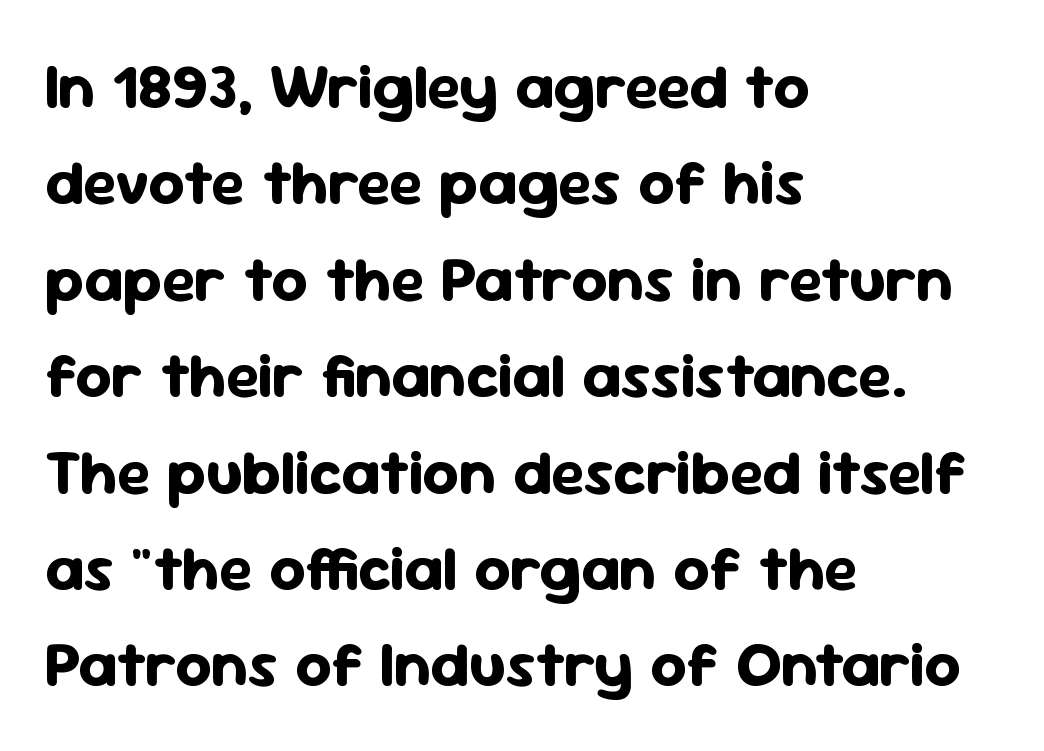
Q: Is the text bold? A: Yes.
Q: Is the text italic (slanted)? A: No, it is upright.
Q: Is the typeface a serif or a sans-serif typeface? A: Sans-serif.
Q: Is the text underlined? A: No.
Q: How is the paragraph aligned? A: Left-aligned.
Q: Is the spacing between letters normal or unusually wide? A: Normal.
Q: Is the spacing between lines tight, normal or loose? A: Normal.
Q: Width (condensed, normal, or wide)? A: Normal.
Q: Stroke contrast? A: Low.
Q: x-height? A: Medium.
Q: Monospaced? A: No.
